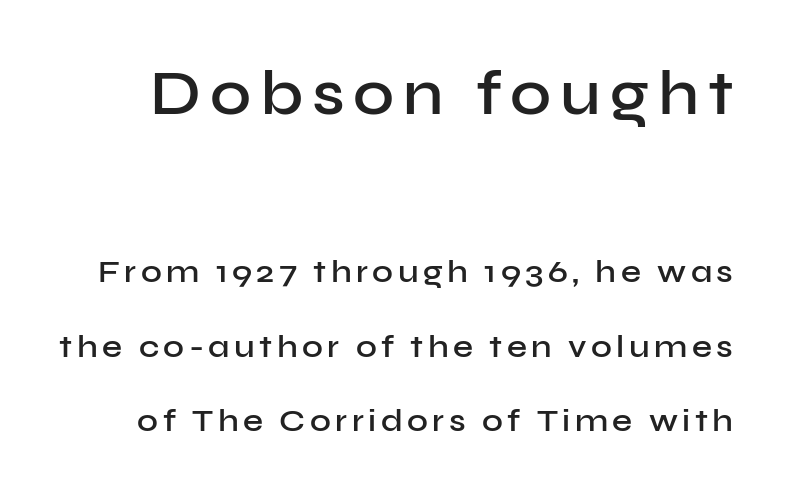
The image shows 63 px semibold sans-serif type, upright; set loose line spacing (2.33x), not underlined; the first (top) block is 1.97x larger; low stroke contrast and a medium x-height.
